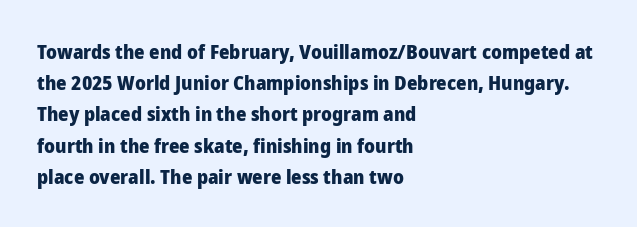
{"italic": "no", "bold": "yes", "underline": "no", "align": "left", "line_spacing": "normal", "line_spacing_ratio": 1.56, "letter_spacing": "normal", "letter_spacing_em": 0.0, "glyph_px": 20}
